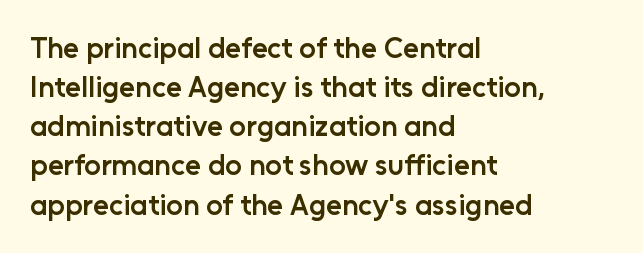
The image shows 29 px semibold sans-serif type, upright; set left-aligned, normal line spacing (1.35x), normal letter spacing, not underlined; low stroke contrast and a medium x-height.
